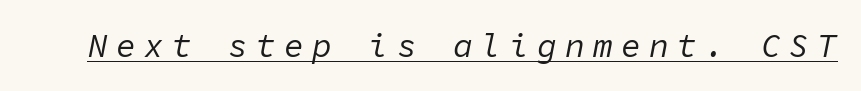
The axis of the letterforms is tilted away from vertical. Somebody hit Ctrl+U on this one — the words are underlined. Glyph-to-glyph distance is far greater than everyday printed text. Is the type heavy? It reads as light-to-regular instead. Is this a fixed-width face? Yes — each glyph sits in an identical cell.
